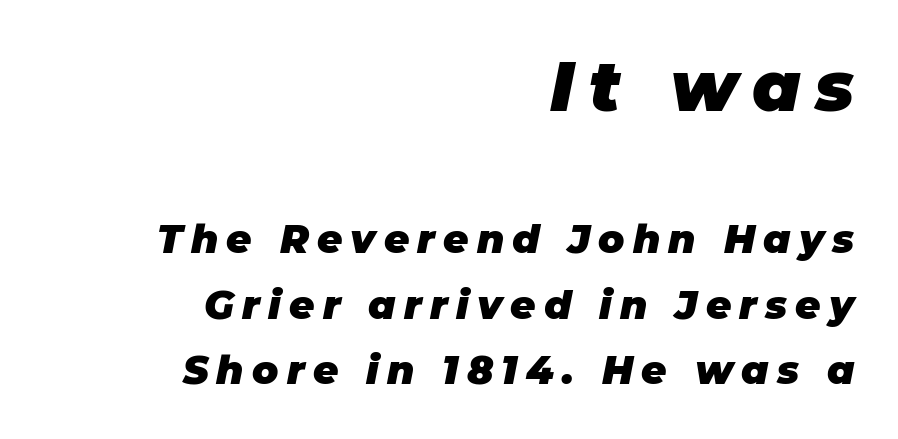
One-word summary of the alignment: right. Observe the lean: these are italic letterforms. Proportional: the letters do not fall into vertical columns. Someone cranked the tracking dial way up on this one. The passage shown stacks its lines at a standard gap.
